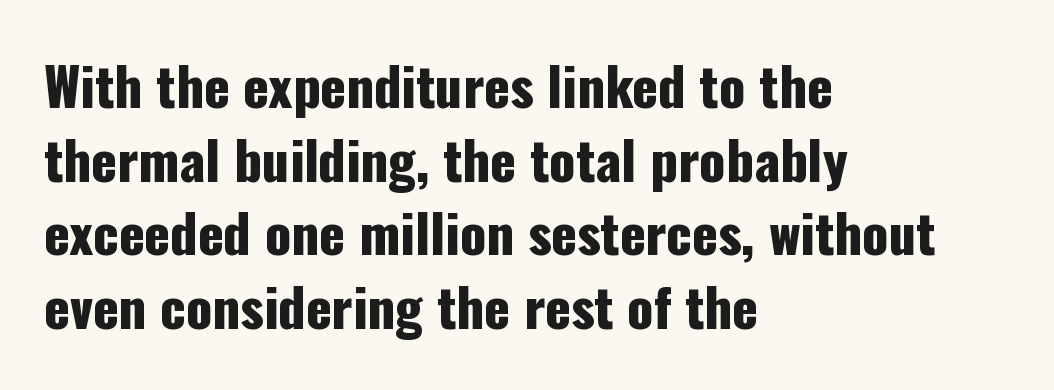
These lines were composed using upright roman letters. Line starts are locked; line ends wander. Just letters on the line, the space beneath them empty. Do the characters align in a grid? No, the font is proportional.
